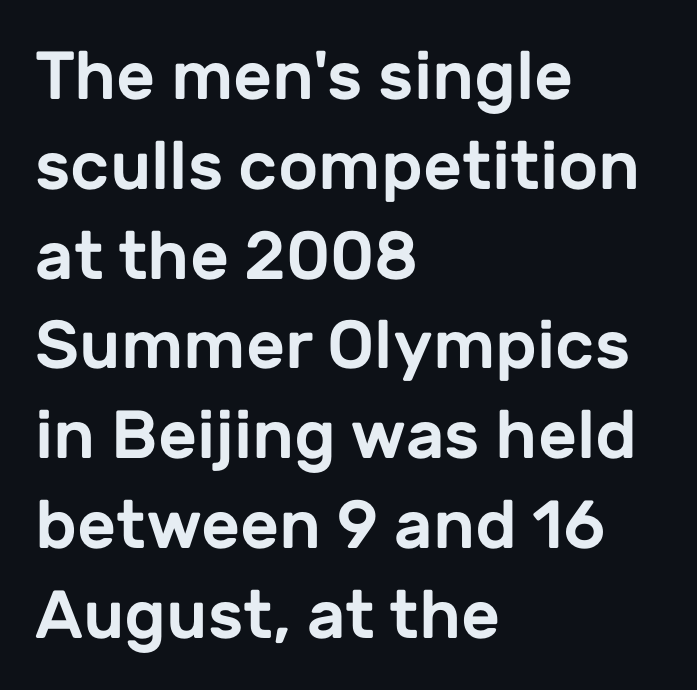
Q: Is the text italic (slanted)? A: No, it is upright.
Q: Is the typeface a serif or a sans-serif typeface? A: Sans-serif.
Q: Is the text underlined? A: No.
Q: How is the paragraph aligned? A: Left-aligned.
Q: Is the spacing between letters normal or unusually wide? A: Normal.
Q: Is the spacing between lines tight, normal or loose? A: Normal.
Q: Width (condensed, normal, or wide)? A: Normal.
Q: Stroke contrast? A: Low.
Q: x-height? A: Medium.
Q: Monospaced? A: No.
